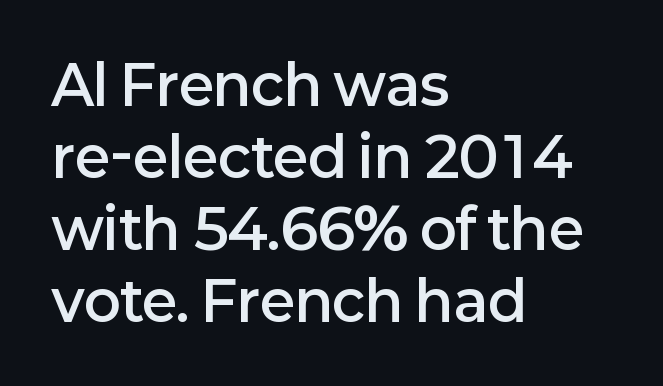
Baseline-to-baseline distance is the conventional proportion of letter height. Default kerning and tracking; the words read as compact shapes. Leftover space on each line is placed entirely after the last word. Its strokes are somewhat broadened, the hallmark of semibold type. Think of a printed novel: that variable character pitch is what you see here. Stroke terminals: plain, sans-serif.
